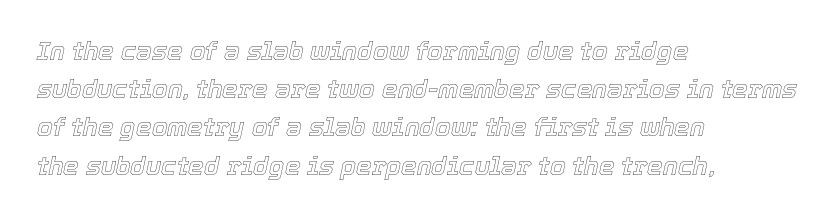
The image shows 25 px text type, italic (leaning right); set left-aligned, normal line spacing (1.53x), normal letter spacing, not underlined.
